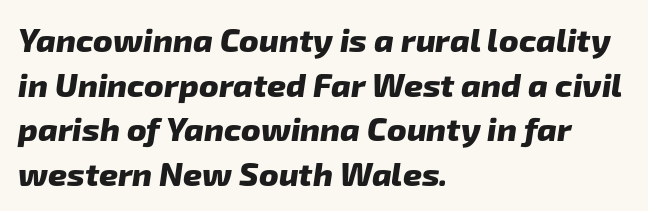
Q: Is the text bold? A: Yes.
Q: Is the typeface a serif or a sans-serif typeface? A: Sans-serif.
Q: Is the text underlined? A: No.
Q: How is the paragraph aligned? A: Left-aligned.
Q: Is the spacing between letters normal or unusually wide? A: Normal.
Q: Is the spacing between lines tight, normal or loose? A: Normal.
Q: Width (condensed, normal, or wide)? A: Normal.
Q: Stroke contrast? A: Low.
Q: x-height? A: Medium.
Q: Monospaced? A: No.
